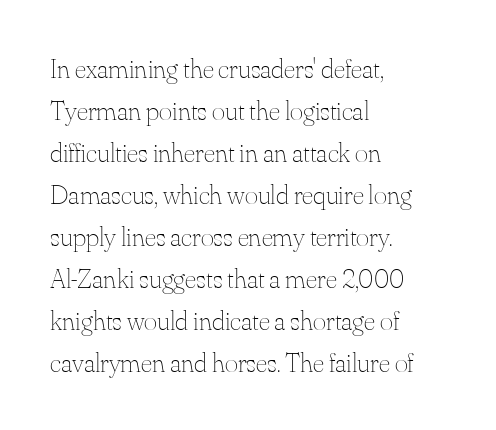
Q: Is the text bold? A: No.
Q: Is the text italic (slanted)? A: No, it is upright.
Q: Is the text underlined? A: No.
Q: How is the paragraph aligned? A: Left-aligned.
Q: Is the spacing between letters normal or unusually wide? A: Normal.
Q: Is the spacing between lines tight, normal or loose? A: Normal.
Q: Width (condensed, normal, or wide)? A: Normal.
Q: Stroke contrast? A: Medium.
Q: x-height? A: Small.
Q: Monospaced? A: No.
